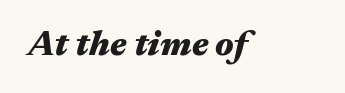
Q: Is the text bold? A: Yes.
Q: Is the text italic (slanted)? A: Yes, it leans right by about 17 degrees.
Q: Is the text underlined? A: No.
Q: Is the spacing between letters normal or unusually wide? A: Normal.
Q: Width (condensed, normal, or wide)? A: Wide.
Q: Stroke contrast? A: Medium.
Q: x-height? A: Medium.
Q: Monospaced? A: No.
